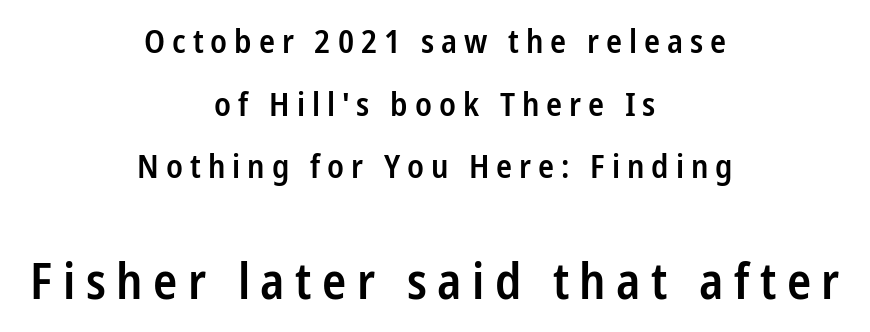
No feet cap the strokes, marking this as sans-serif type. Any mark beneath the type? The region is blank. Students, note that the glyphs here are deliberately spaced far apart. Spacing verdict: proportional, widths tailored to each character. Typesetter's note: demi weight, one step under bold.
